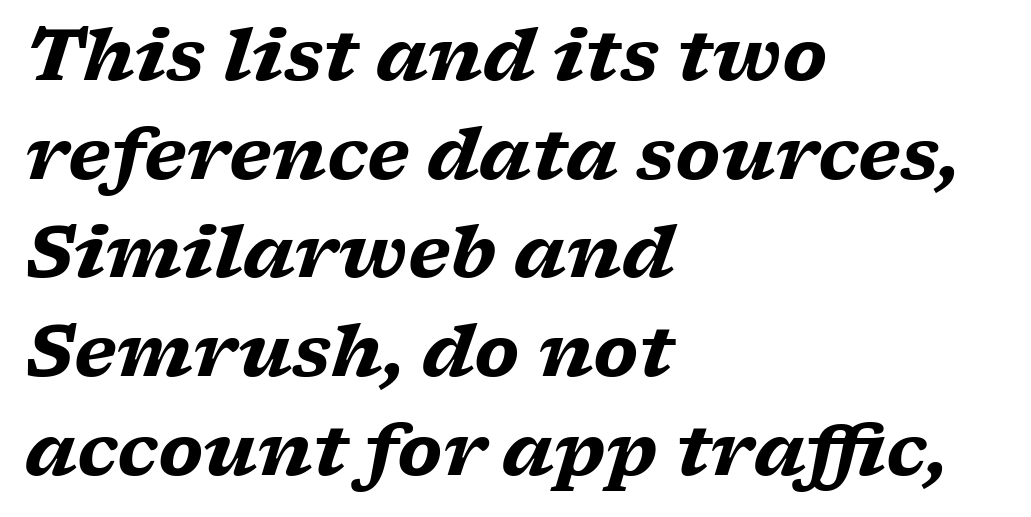
{"serif": "yes", "italic": "yes", "lean": "right", "slant_degrees": 17, "bold": "yes", "weight": "heavy", "width": "wide", "stroke_contrast": "low", "x_height": "medium", "monospaced": "no", "underline": "no", "align": "left", "line_spacing": "normal", "line_spacing_ratio": 1.39, "letter_spacing": "normal", "letter_spacing_em": 0.0, "glyph_px": 71}
